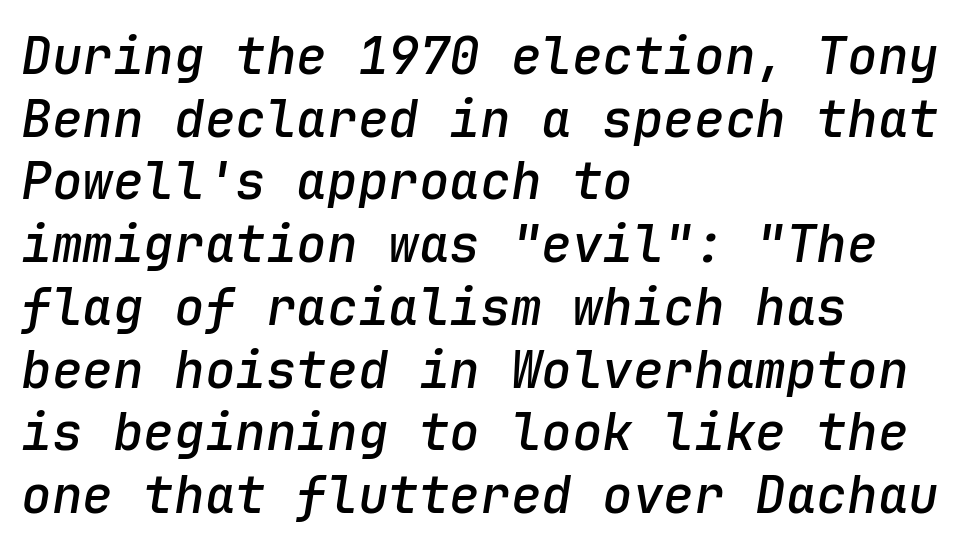
{"italic": "yes", "lean": "right", "slant_degrees": 9, "bold": "semi", "weight": "semibold", "width": "normal", "stroke_contrast": "low", "x_height": "medium", "monospaced": "yes", "underline": "no", "align": "left", "line_spacing_ratio": 1.23, "letter_spacing": "normal", "letter_spacing_em": 0.0, "glyph_px": 51}
